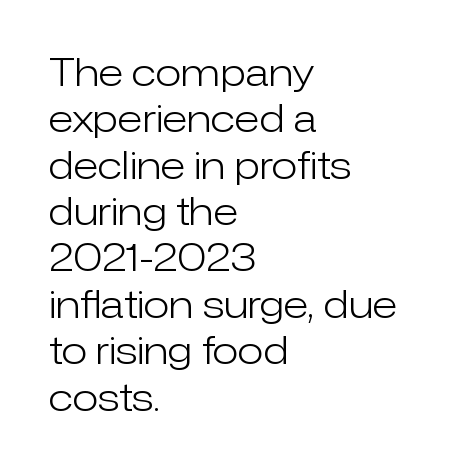
The image shows 38 px light sans-serif type, upright; set left-aligned, line spacing 1.22x, normal letter spacing, not underlined; low stroke contrast and a medium x-height.
